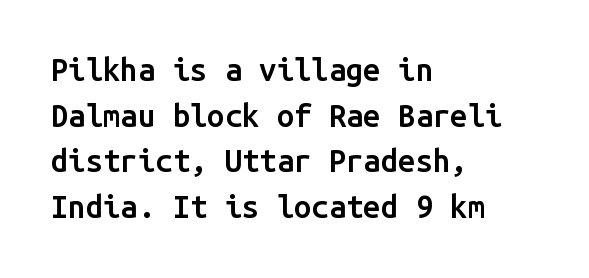
Every row of glyphs begins at an identical x-position on the left. Is this a sans? Yes — the strokes have no serifs. How would I describe the line gaps? Plain and ordinary. Underline: absent. This is the in-between weight designers call semibold or demi.
